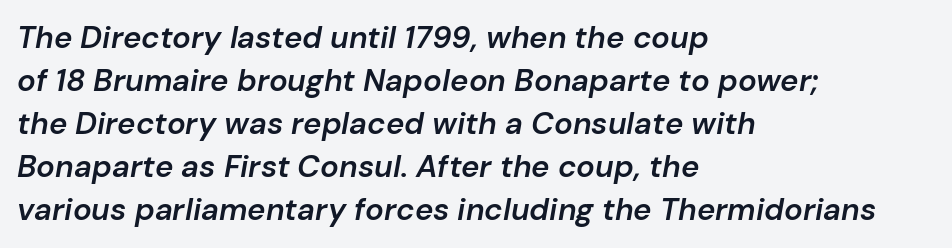
Q: Is the text bold? A: Semi-bold.
Q: Is the text italic (slanted)? A: Yes, it leans right by about 10 degrees.
Q: Is the text underlined? A: No.
Q: How is the paragraph aligned? A: Left-aligned.
Q: Is the spacing between letters normal or unusually wide? A: Normal.
Q: Is the spacing between lines tight, normal or loose? A: Normal.
Q: Width (condensed, normal, or wide)? A: Normal.
Q: Stroke contrast? A: Low.
Q: x-height? A: Medium.
Q: Monospaced? A: No.
